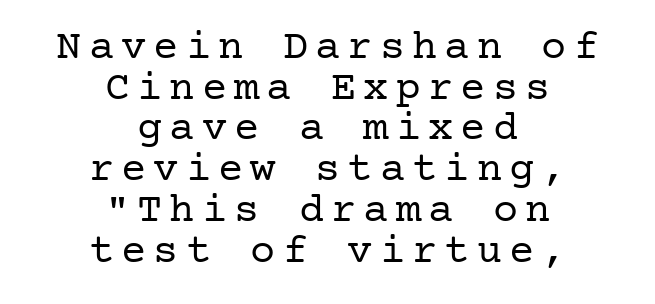
Q: Is the text bold? A: No.
Q: Is the text italic (slanted)? A: No, it is upright.
Q: Is the typeface a serif or a sans-serif typeface? A: Serif.
Q: Is the text underlined? A: No.
Q: How is the paragraph aligned? A: Centered.
Q: Is the spacing between lines tight, normal or loose? A: Tight.
Q: Width (condensed, normal, or wide)? A: Normal.
Q: Stroke contrast? A: Low.
Q: x-height? A: Medium.
